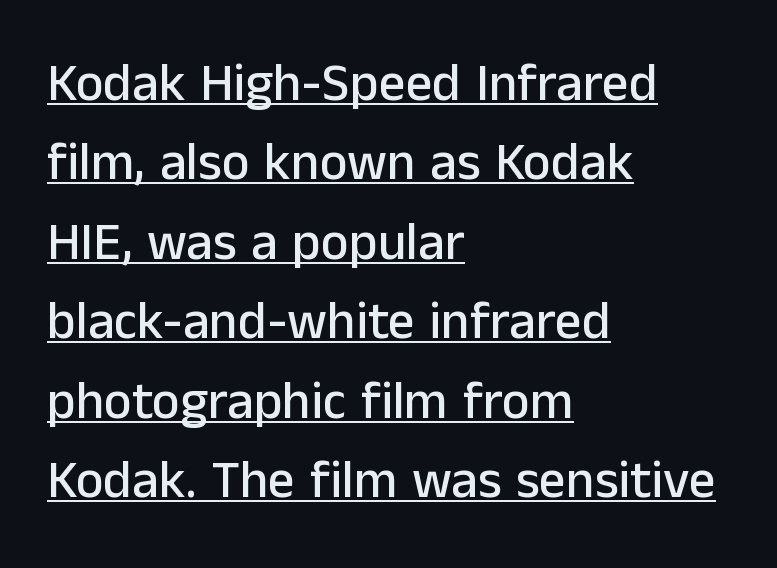
Q: Is the text italic (slanted)? A: No, it is upright.
Q: Is the typeface a serif or a sans-serif typeface? A: Sans-serif.
Q: Is the text underlined? A: Yes.
Q: How is the paragraph aligned? A: Left-aligned.
Q: Is the spacing between letters normal or unusually wide? A: Normal.
Q: Is the spacing between lines tight, normal or loose? A: Normal.
Q: Width (condensed, normal, or wide)? A: Normal.
Q: Stroke contrast? A: Low.
Q: x-height? A: Medium.
Q: Monospaced? A: No.
